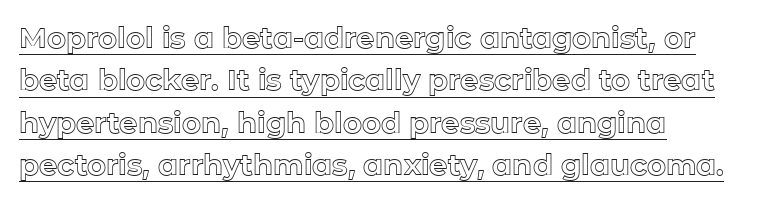
Q: Is the text italic (slanted)? A: No, it is upright.
Q: Is the text underlined? A: Yes.
Q: How is the paragraph aligned? A: Left-aligned.
Q: Is the spacing between letters normal or unusually wide? A: Normal.
Q: Is the spacing between lines tight, normal or loose? A: Normal.
Q: Width (condensed, normal, or wide)? A: Normal.
Q: x-height? A: Medium.
Q: Monospaced? A: No.
